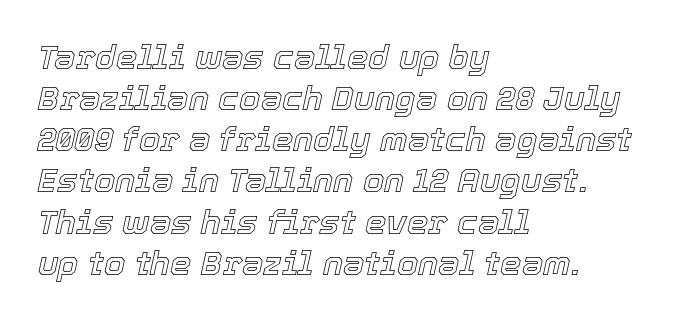
The image shows 34 px text type, italic (leaning right); set left-aligned, line spacing 1.21x, normal letter spacing, not underlined; a medium x-height.
